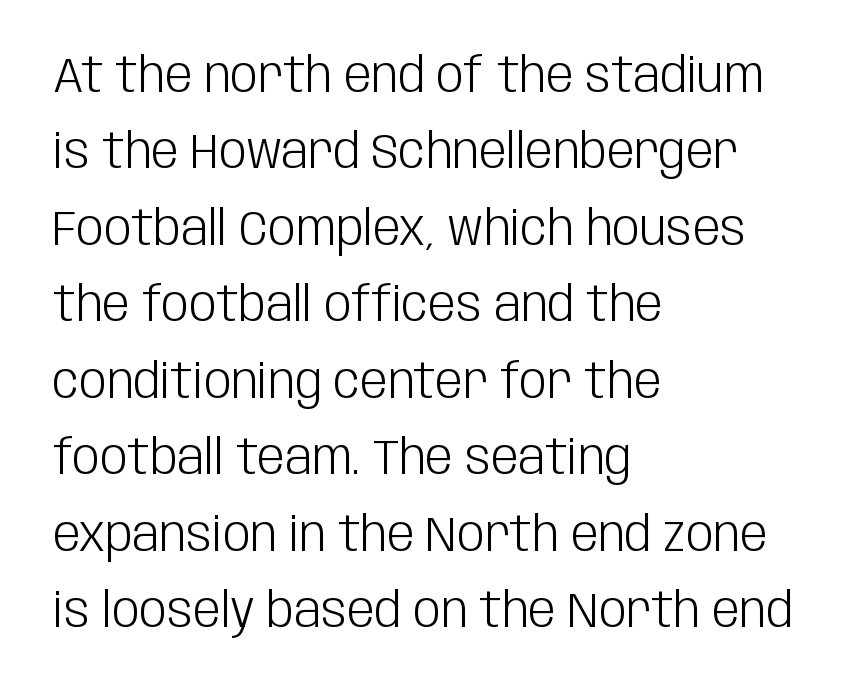
The image shows 49 px light, condensed sans-serif type, upright; set left-aligned, normal line spacing (1.56x), normal letter spacing, not underlined; low stroke contrast and a large x-height.
